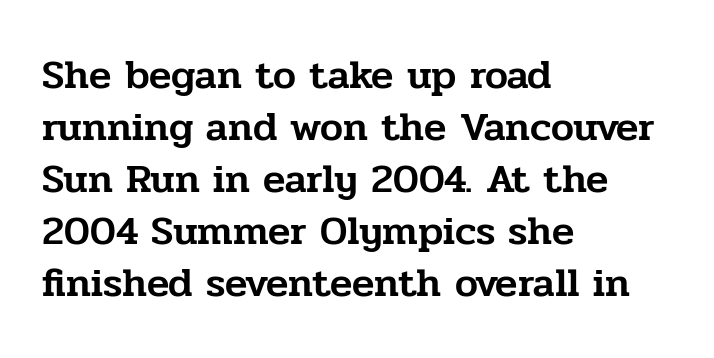
Q: Is the text italic (slanted)? A: No, it is upright.
Q: Is the typeface a serif or a sans-serif typeface? A: Serif.
Q: Is the text underlined? A: No.
Q: How is the paragraph aligned? A: Left-aligned.
Q: Is the spacing between letters normal or unusually wide? A: Normal.
Q: Is the spacing between lines tight, normal or loose? A: Normal.
Q: Width (condensed, normal, or wide)? A: Normal.
Q: Stroke contrast? A: Low.
Q: x-height? A: Medium.
Q: Monospaced? A: No.
